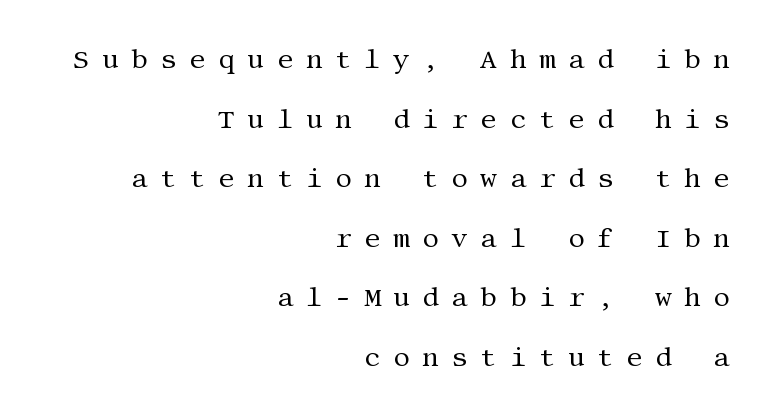
{"italic": "no", "bold": "no", "underline": "no", "align": "right", "line_spacing": "loose", "line_spacing_ratio": 2.29, "letter_spacing": "wide", "letter_spacing_em": 0.48, "glyph_px": 26}
